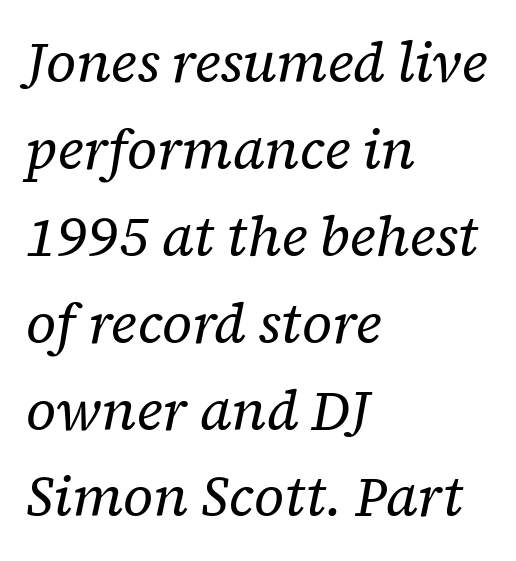
The image shows 55 px regular-weight serif type, italic (leaning right); set left-aligned, normal line spacing (1.58x), normal letter spacing, not underlined; low stroke contrast and a medium x-height.
